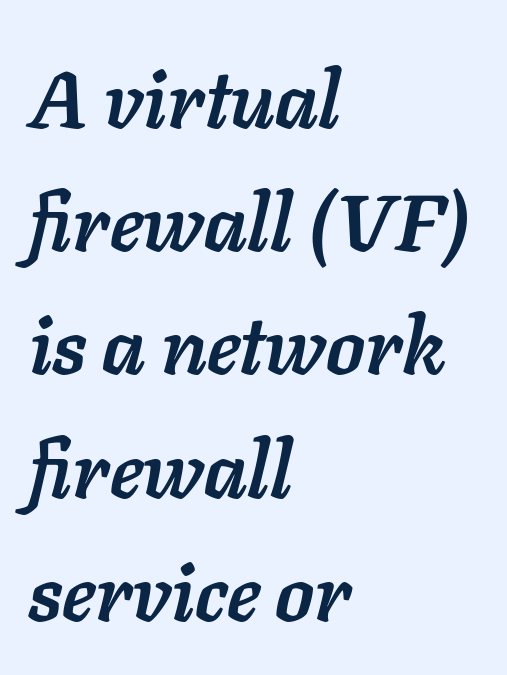
Nobody touched the tracking dial on this one. Each new line begins a customary step beneath the previous one. The sample has been set heavy, in full bold. No word sits above an underline. The face used here has a pronounced slope to its letters. Teacher's note: observe the even left margin — that is flush-left alignment.
